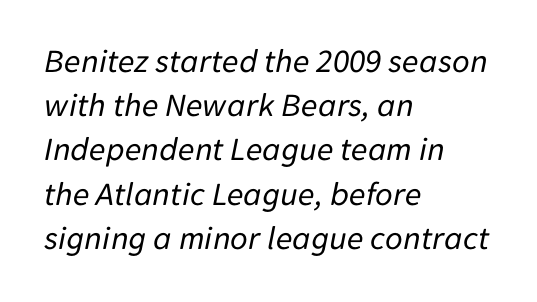
Evenly set lines give the paragraph a standard silhouette. A typesetter would call this zero additional tracking. If you drew a ruler down the left edge, every line would touch it. Is the stroke heavy? The answer is a plain regular-or-lighter. The passage shown is typed in a proportional face where columns would drift. Notice how the stems are inclined rather than vertical — that's the hallmark of italics.
